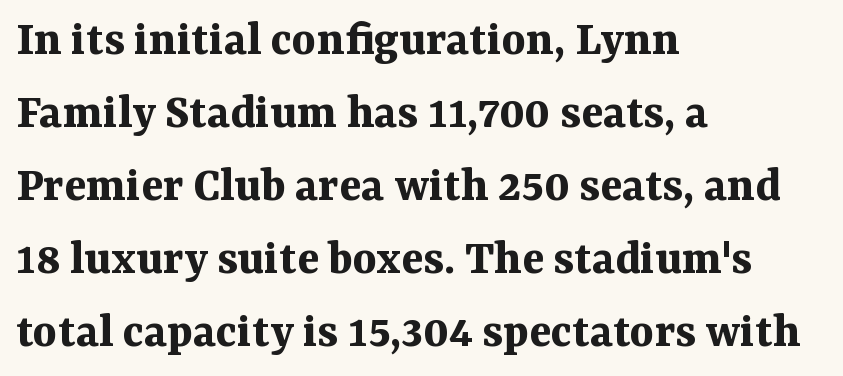
Each glyph is drawn with heavy, bold strokes. Words float on clear page, feet unadorned. Spacing verdict: proportional, widths tailored to each character. Vertically, the passage feels balanced, rows spaced as you'd expect. Every stem runs plumb, perpendicular to the baseline. This rendering leaves character spacing at its baseline value.
